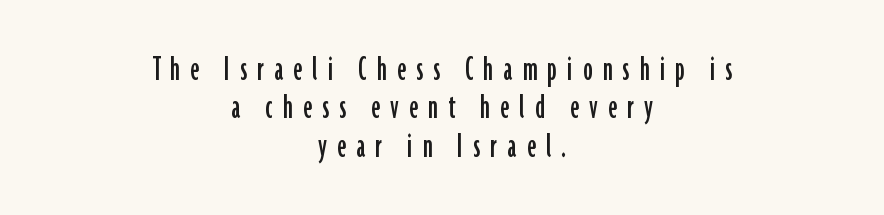
The line-height multiplier appears low, near solid setting. Someone cranked the tracking dial way up on this one. The paragraph has two soft edges and a firm central axis. Proportional: the letters do not fall into vertical columns.
